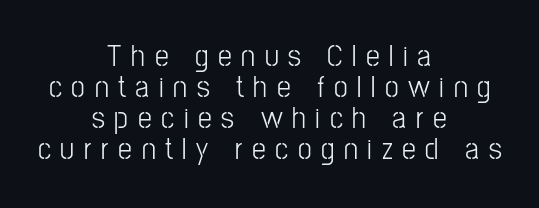
The image shows 31 px light, condensed sans-serif type, upright; set centered, tight line spacing (1.0x), unusually wide letter spacing (+0.31 em), not underlined; low stroke contrast and a medium x-height.
